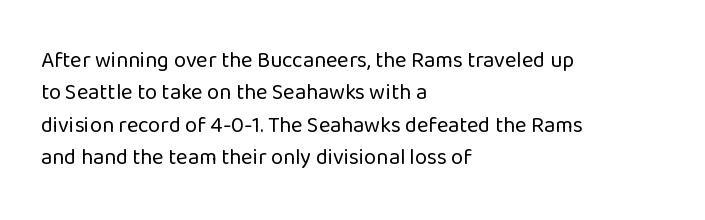
Q: Is the text bold? A: No.
Q: Is the text italic (slanted)? A: No, it is upright.
Q: Is the text underlined? A: No.
Q: How is the paragraph aligned? A: Left-aligned.
Q: Is the spacing between letters normal or unusually wide? A: Normal.
Q: Is the spacing between lines tight, normal or loose? A: Normal.
